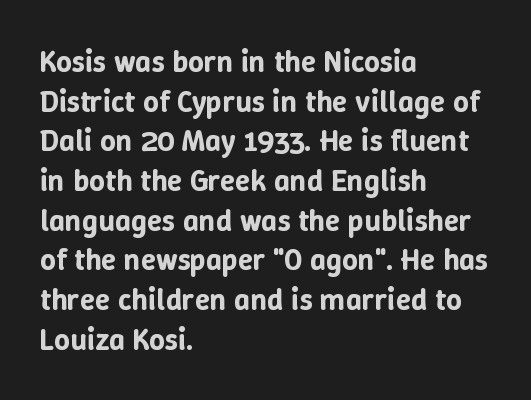
{"italic": "no", "width": "normal", "stroke_contrast": "low", "x_height": "medium", "monospaced": "no", "underline": "no", "align": "left", "line_spacing": "normal", "line_spacing_ratio": 1.28, "letter_spacing": "normal", "letter_spacing_em": 0.0, "glyph_px": 31}
